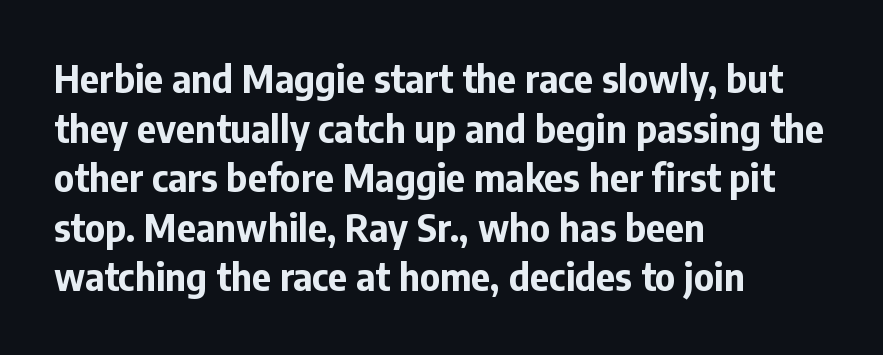
Q: Is the text bold? A: Yes.
Q: Is the text italic (slanted)? A: No, it is upright.
Q: Is the typeface a serif or a sans-serif typeface? A: Sans-serif.
Q: Is the text underlined? A: No.
Q: How is the paragraph aligned? A: Left-aligned.
Q: Is the spacing between letters normal or unusually wide? A: Normal.
Q: Is the spacing between lines tight, normal or loose? A: Normal.
Q: Width (condensed, normal, or wide)? A: Normal.
Q: Stroke contrast? A: Low.
Q: x-height? A: Medium.
Q: Monospaced? A: No.
